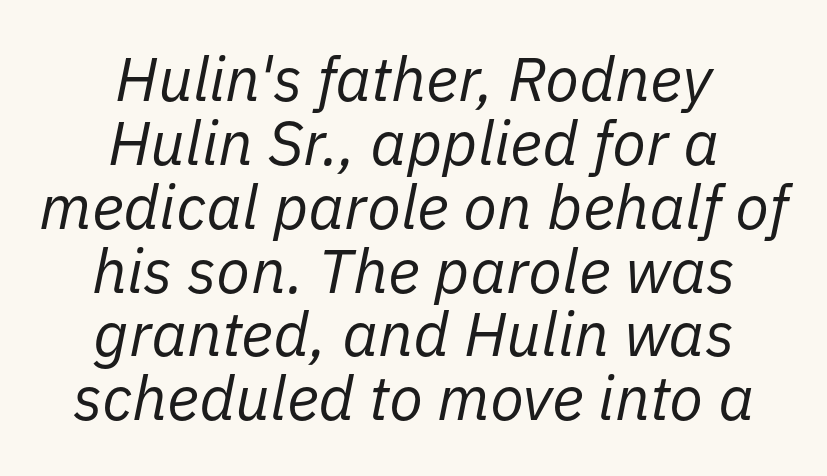
Q: Is the text bold? A: No.
Q: Is the text italic (slanted)? A: Yes, it leans right by about 11 degrees.
Q: Is the text underlined? A: No.
Q: How is the paragraph aligned? A: Centered.
Q: Is the spacing between letters normal or unusually wide? A: Normal.
Q: Is the spacing between lines tight, normal or loose? A: Tight.
Q: Width (condensed, normal, or wide)? A: Normal.
Q: Stroke contrast? A: Low.
Q: x-height? A: Medium.
Q: Monospaced? A: No.
